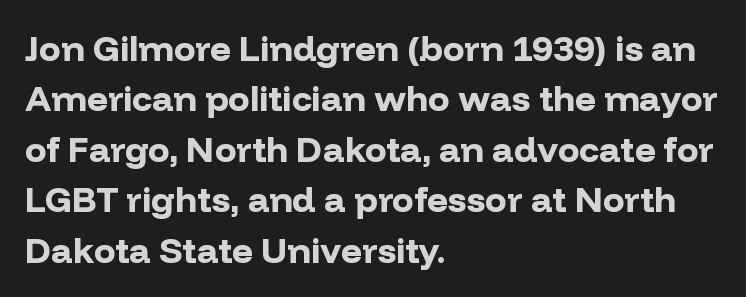
The image shows 36 px bold sans-serif type, upright; set left-aligned, normal line spacing (1.4x), normal letter spacing, not underlined; low stroke contrast and a medium x-height.
